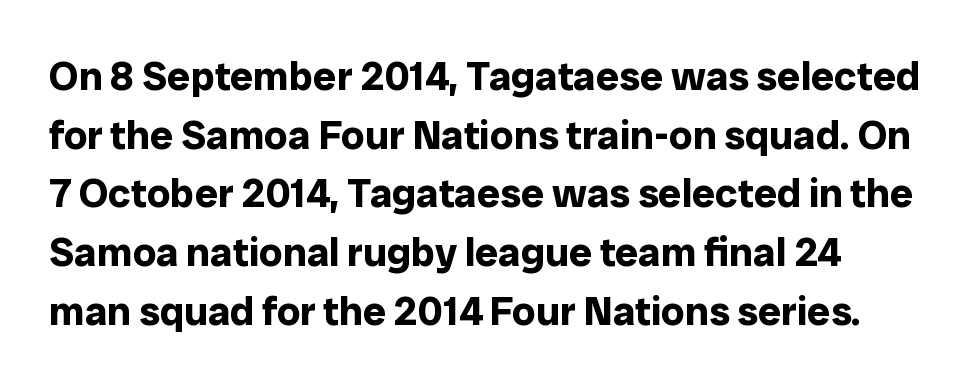
Q: Is the text bold? A: Yes.
Q: Is the text italic (slanted)? A: No, it is upright.
Q: Is the typeface a serif or a sans-serif typeface? A: Sans-serif.
Q: Is the text underlined? A: No.
Q: Is the spacing between letters normal or unusually wide? A: Normal.
Q: Is the spacing between lines tight, normal or loose? A: Normal.
Q: Width (condensed, normal, or wide)? A: Normal.
Q: Stroke contrast? A: Low.
Q: x-height? A: Medium.
Q: Monospaced? A: No.
